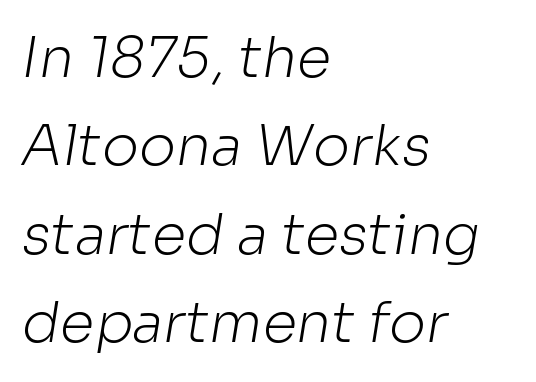
{"serif": "no", "bold": "no", "weight": "light", "width": "normal", "stroke_contrast": "low", "x_height": "medium", "monospaced": "no", "underline": "no", "align": "left", "line_spacing": "normal", "line_spacing_ratio": 1.58, "letter_spacing": "normal", "letter_spacing_em": 0.0, "glyph_px": 56}
